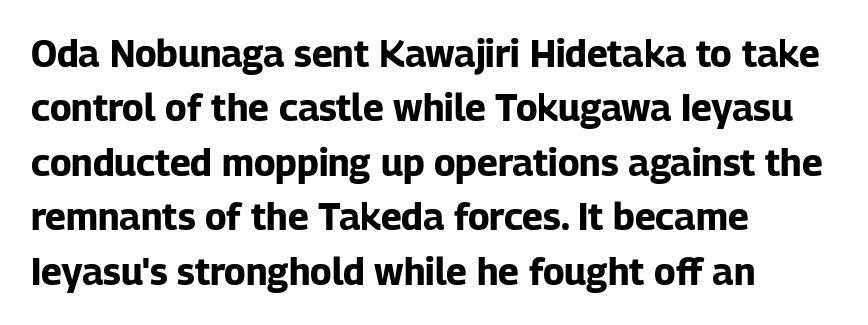
Spacing verdict: proportional, widths tailored to each character. A typesetter would call this zero additional tracking. How heavy is the stroke? Heavy — this is a bold. Compared with a centered layout, this one pins lines to the left instead.
